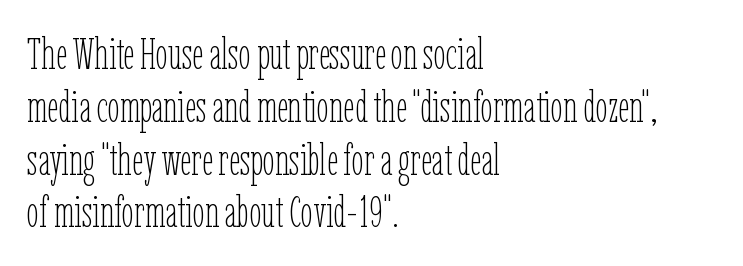
Q: Is the text bold? A: No.
Q: Is the text italic (slanted)? A: No, it is upright.
Q: Is the text underlined? A: No.
Q: How is the paragraph aligned? A: Left-aligned.
Q: Is the spacing between letters normal or unusually wide? A: Normal.
Q: Width (condensed, normal, or wide)? A: Condensed.
Q: Stroke contrast? A: Low.
Q: x-height? A: Medium.
Q: Monospaced? A: No.
